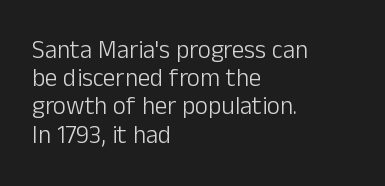
Q: Is the text bold? A: No.
Q: Is the text italic (slanted)? A: No, it is upright.
Q: Is the text underlined? A: No.
Q: How is the paragraph aligned? A: Left-aligned.
Q: Is the spacing between letters normal or unusually wide? A: Normal.
Q: Is the spacing between lines tight, normal or loose? A: Tight.
